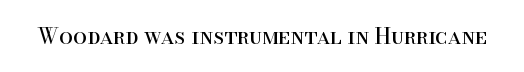
The image shows 22 px text type, upright; set normal letter spacing, not underlined.
